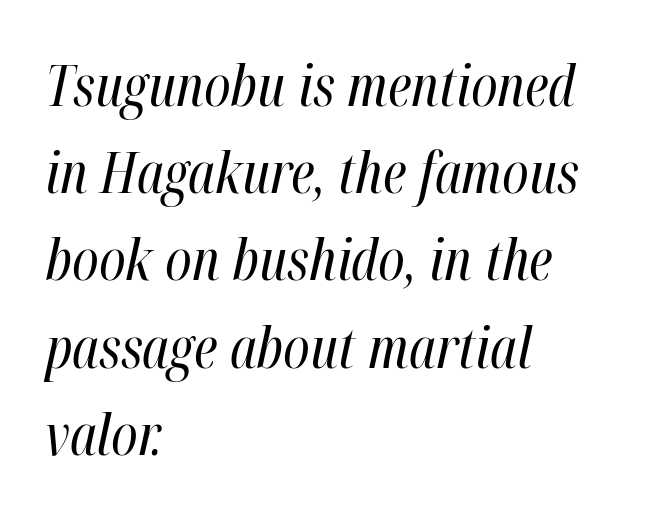
Q: Is the text bold? A: No.
Q: Is the text italic (slanted)? A: Yes, it leans right by about 12 degrees.
Q: Is the text underlined? A: No.
Q: How is the paragraph aligned? A: Left-aligned.
Q: Is the spacing between letters normal or unusually wide? A: Normal.
Q: Is the spacing between lines tight, normal or loose? A: Normal.
Q: Width (condensed, normal, or wide)? A: Condensed.
Q: Stroke contrast? A: High.
Q: x-height? A: Medium.
Q: Monospaced? A: No.
